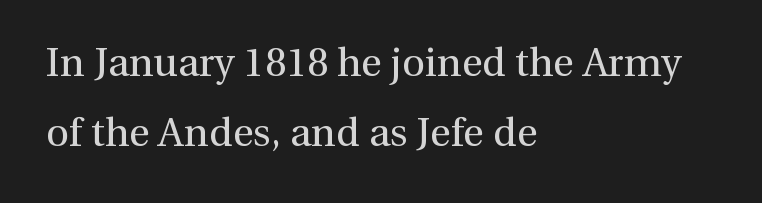
Q: Is the text bold? A: No.
Q: Is the text italic (slanted)? A: No, it is upright.
Q: Is the typeface a serif or a sans-serif typeface? A: Serif.
Q: Is the text underlined? A: No.
Q: How is the paragraph aligned? A: Left-aligned.
Q: Is the spacing between letters normal or unusually wide? A: Normal.
Q: Width (condensed, normal, or wide)? A: Normal.
Q: x-height? A: Medium.
Q: Monospaced? A: No.
